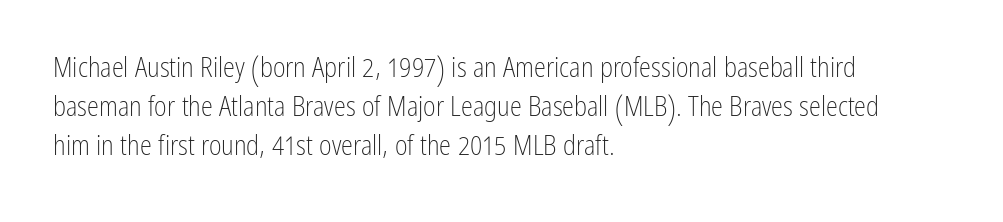
Nothing heavy about these letters — not bold at all. The block of text has a typical density, with ordinary space between rows. Posture: straight, roman, zero tilt. Quick note: underline off. The letterforms sit shoulder to shoulder at normal distance.
